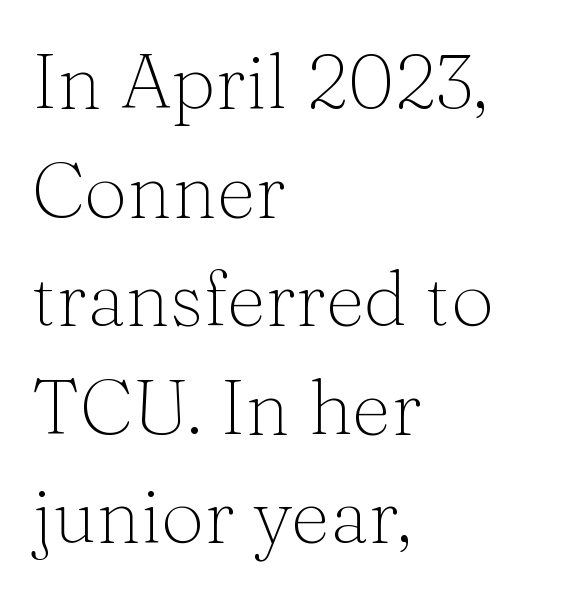
The image shows 77 px thin serif type, upright; set left-aligned, normal line spacing (1.41x), normal letter spacing, not underlined; medium stroke contrast and a medium x-height.
